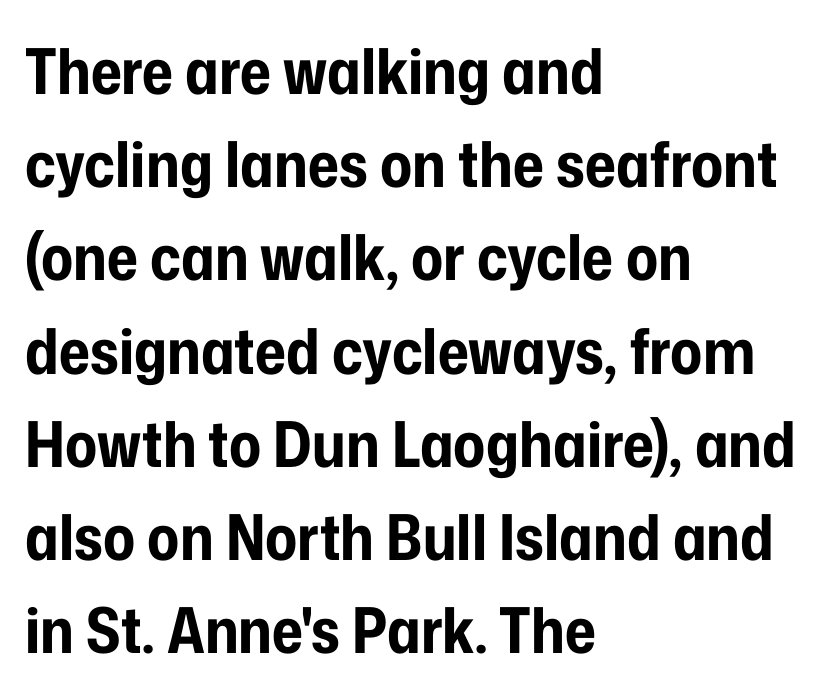
Is this a fixed-width face? No — the glyphs have proportional, varying widths. I'd call this a sans setting — the letters go barefoot. Notice how descenders clear the ascenders below comfortably — that's standard leading. Underlining? Definitely not there. The passage shown has conventional tracking throughout.
